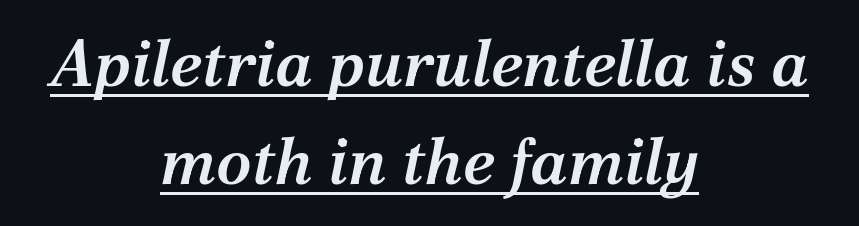
The image shows 65 px semibold serif type, italic (leaning right); set centered, normal line spacing (1.51x), normal letter spacing, underlined; medium stroke contrast and a medium x-height.
